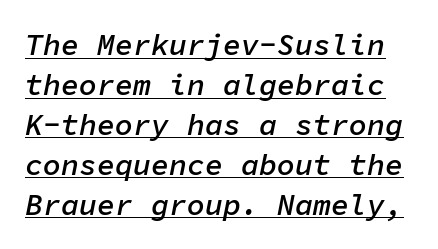
Q: Is the text bold? A: Semi-bold.
Q: Is the text italic (slanted)? A: Yes, it leans right by about 11 degrees.
Q: Is the text underlined? A: Yes.
Q: Is the spacing between letters normal or unusually wide? A: Normal.
Q: Is the spacing between lines tight, normal or loose? A: Normal.
Q: Width (condensed, normal, or wide)? A: Normal.
Q: Stroke contrast? A: Low.
Q: x-height? A: Medium.
Q: Monospaced? A: Yes.
